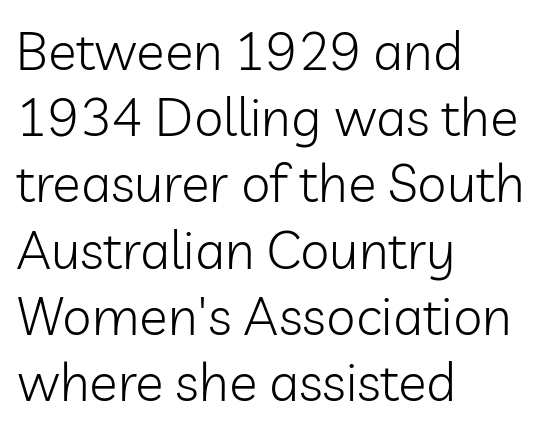
Q: Is the text bold? A: No.
Q: Is the text italic (slanted)? A: No, it is upright.
Q: Is the typeface a serif or a sans-serif typeface? A: Sans-serif.
Q: Is the text underlined? A: No.
Q: How is the paragraph aligned? A: Left-aligned.
Q: Is the spacing between letters normal or unusually wide? A: Normal.
Q: Is the spacing between lines tight, normal or loose? A: Normal.
Q: Width (condensed, normal, or wide)? A: Normal.
Q: Stroke contrast? A: Low.
Q: x-height? A: Medium.
Q: Monospaced? A: No.
